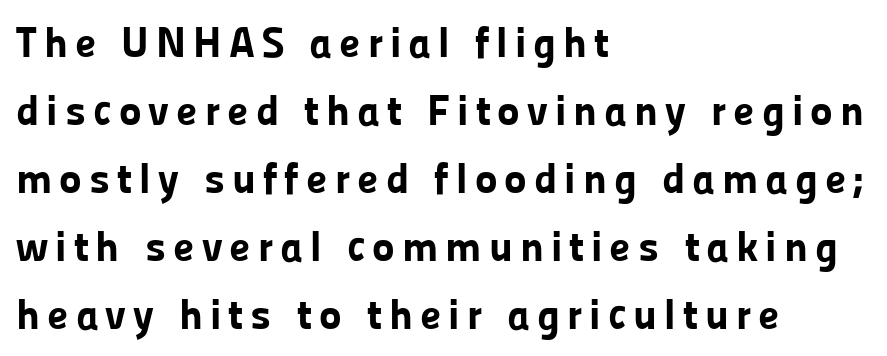
This rendering uses left alignment, leaving the right contour irregular. As a designer I'd log this as weight 700, bold. How would I describe the line gaps? Plain and ordinary. Has an underline been added? It has not. This is roman type, the default non-slanted kind. The letters advance in unequal steps, a hallmark of proportional type.
